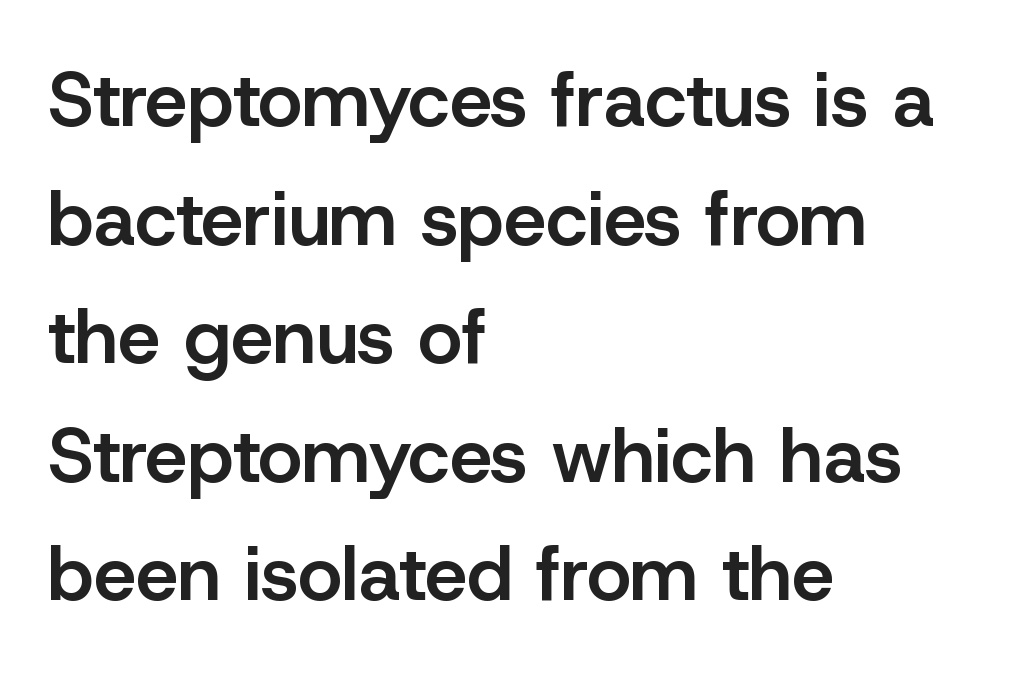
Q: Is the text bold? A: Semi-bold.
Q: Is the text italic (slanted)? A: No, it is upright.
Q: Is the typeface a serif or a sans-serif typeface? A: Sans-serif.
Q: Is the text underlined? A: No.
Q: How is the paragraph aligned? A: Left-aligned.
Q: Is the spacing between letters normal or unusually wide? A: Normal.
Q: Is the spacing between lines tight, normal or loose? A: Normal.
Q: Width (condensed, normal, or wide)? A: Normal.
Q: Stroke contrast? A: Low.
Q: x-height? A: Medium.
Q: Monospaced? A: No.
